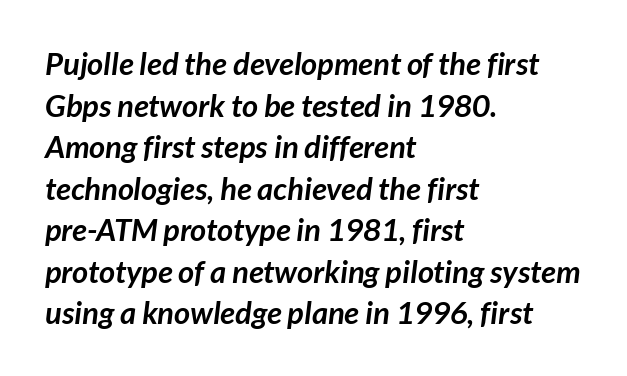
Q: Is the text bold? A: Yes.
Q: Is the typeface a serif or a sans-serif typeface? A: Sans-serif.
Q: Is the text underlined? A: No.
Q: How is the paragraph aligned? A: Left-aligned.
Q: Is the spacing between letters normal or unusually wide? A: Normal.
Q: Is the spacing between lines tight, normal or loose? A: Normal.
Q: Width (condensed, normal, or wide)? A: Normal.
Q: Stroke contrast? A: Low.
Q: x-height? A: Medium.
Q: Monospaced? A: No.
